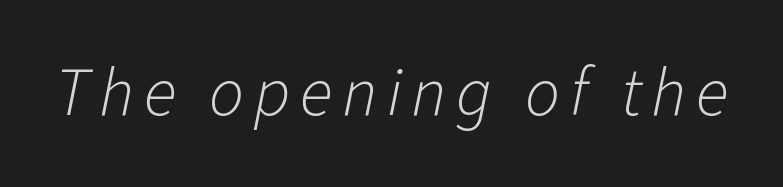
Q: Is the text bold? A: No.
Q: Is the text italic (slanted)? A: Yes, it leans right by about 11 degrees.
Q: Is the text underlined? A: No.
Q: Width (condensed, normal, or wide)? A: Normal.
Q: Stroke contrast? A: Low.
Q: x-height? A: Medium.
Q: Monospaced? A: No.
